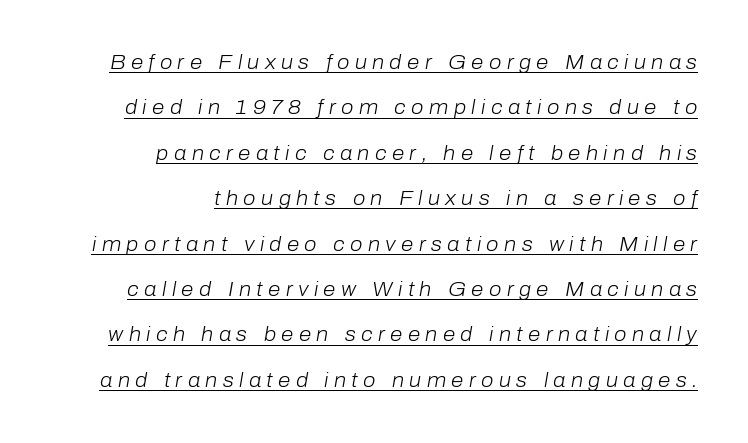
{"italic": "yes", "lean": "right", "slant_degrees": 10, "bold": "no", "underline": "yes", "align": "right", "line_spacing": "loose", "line_spacing_ratio": 2.27, "letter_spacing": "wide", "letter_spacing_em": 0.27, "glyph_px": 20}
